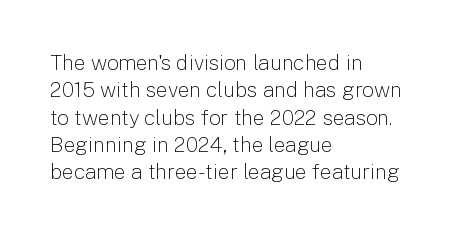
The image shows 21 px text type, upright; set left-aligned, normal line spacing (1.3x), normal letter spacing, not underlined.
